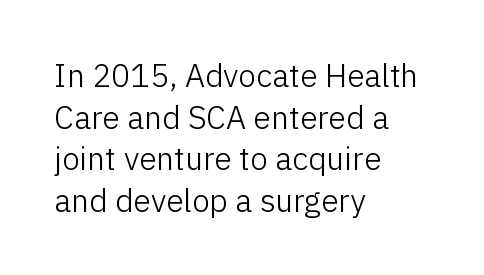
The image shows 32 px light sans-serif type, upright; set left-aligned, normal line spacing (1.3x), normal letter spacing, not underlined; low stroke contrast and a medium x-height.
